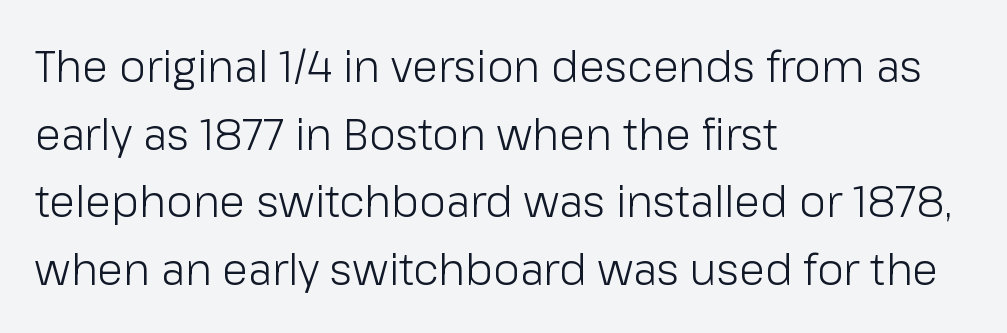
{"serif": "no", "italic": "no", "bold": "no", "weight": "light", "width": "normal", "stroke_contrast": "low", "x_height": "medium", "monospaced": "no", "underline": "no", "align": "left", "line_spacing": "normal", "line_spacing_ratio": 1.57, "letter_spacing": "normal", "letter_spacing_em": 0.0, "glyph_px": 43}
